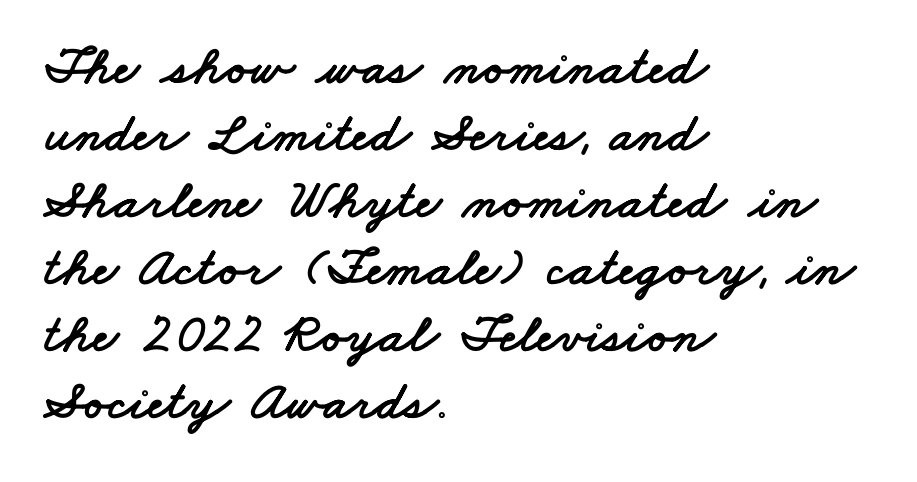
The image shows 55 px wide sans-serif type; set left-aligned, line spacing 1.22x, normal letter spacing, not underlined; low stroke contrast and a small x-height.
